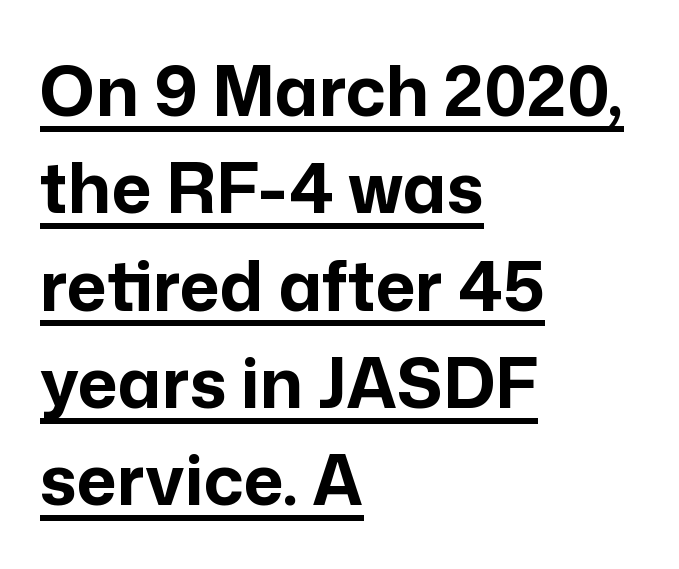
The image shows 69 px bold sans-serif type, upright; set left-aligned, normal line spacing (1.41x), normal letter spacing, underlined; low stroke contrast and a medium x-height.
